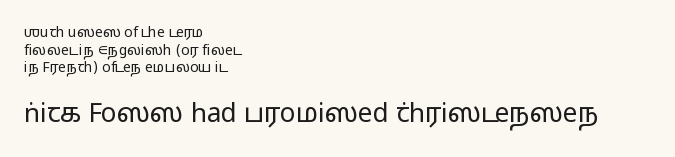
Q: Is the text bold? A: No.
Q: Is the text italic (slanted)? A: No, it is upright.
Q: Is the text underlined? A: No.
Q: How is the paragraph aligned? A: Left-aligned.
Q: Is the spacing between letters normal or unusually wide? A: Normal.
Q: Is the spacing between lines tight, normal or loose? A: Normal.
Q: Which block of text is set in a larger size, the first (top) or the second (bottom)? A: The second (bottom) one.
